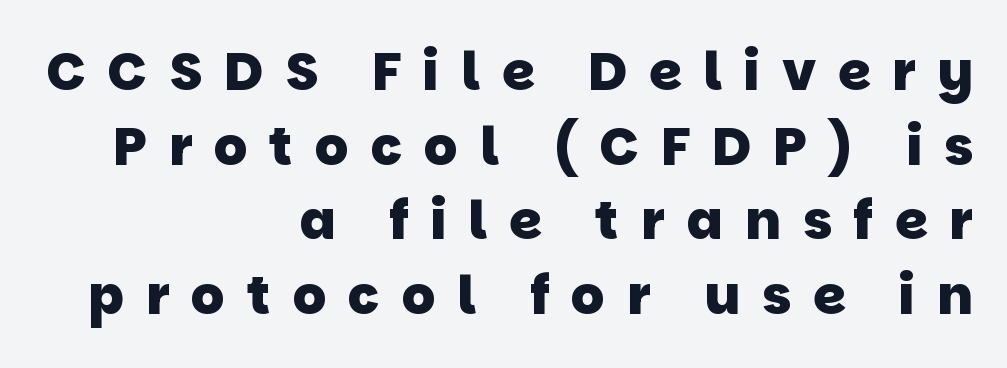
Q: Is the text bold? A: Yes.
Q: Is the typeface a serif or a sans-serif typeface? A: Sans-serif.
Q: Is the text underlined? A: No.
Q: How is the paragraph aligned? A: Right-aligned.
Q: Is the spacing between letters normal or unusually wide? A: Unusually wide.
Q: Is the spacing between lines tight, normal or loose? A: Normal.
Q: Width (condensed, normal, or wide)? A: Normal.
Q: Stroke contrast? A: Low.
Q: x-height? A: Large.
Q: Monospaced? A: No.
